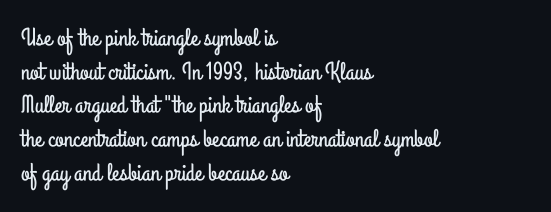
Caption: multi-line text, flush left, ragged right. The font's upright variant was chosen for this text. What stands out about the letter spacing? Nothing — it is the standard amount. Has an underline been added? It has not. This block has exactly the height ordinary leading produces.
